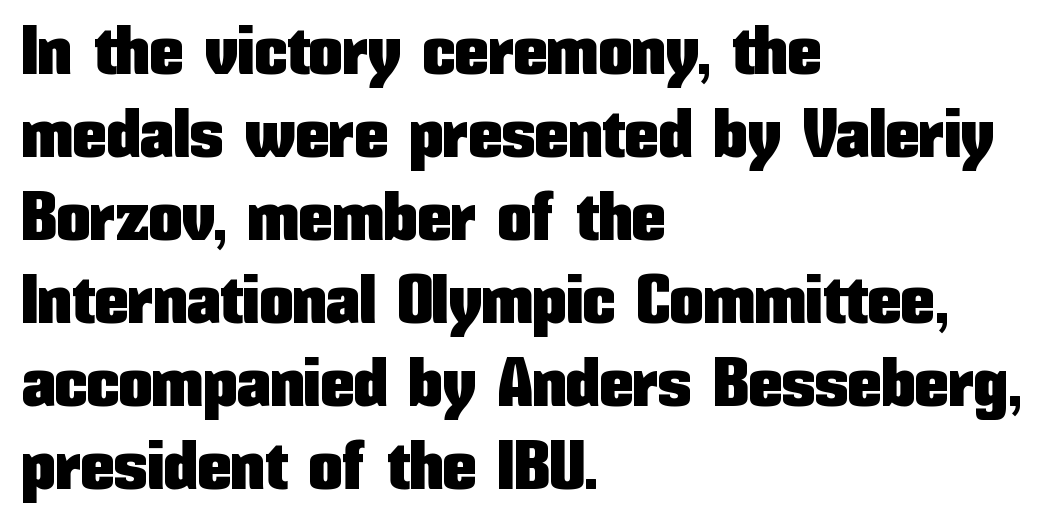
{"serif": "no", "italic": "no", "width": "condensed", "stroke_contrast": "low", "x_height": "medium", "monospaced": "no", "underline": "no", "align": "left", "line_spacing_ratio": 1.22, "letter_spacing": "normal", "letter_spacing_em": 0.0, "glyph_px": 68}
